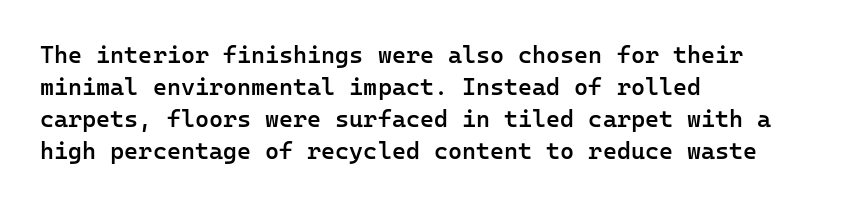
The foot of each line stays bare and open. Weight check: semibold — heavier than regular, not quite bold. Summary of vertical rhythm: regular, with standard interline spacing. Alignment: flush left.
